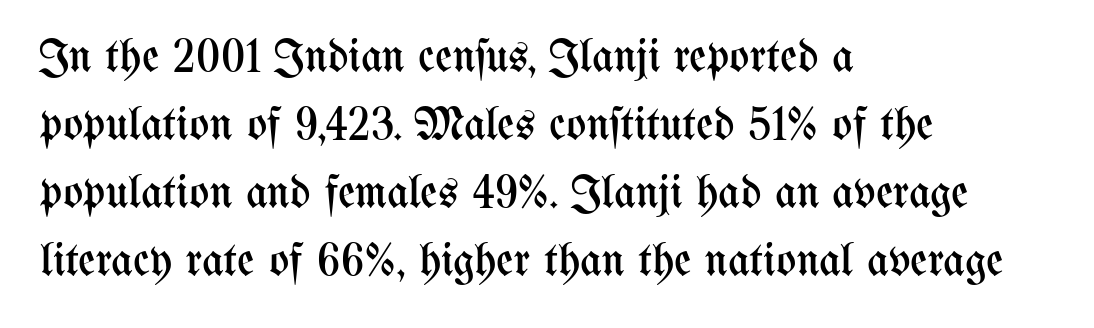
The face used here is rendered with its standard letterfit. Upright lettering throughout. The passage shown is not bold in any degree. Line starts are locked; line ends wander.
